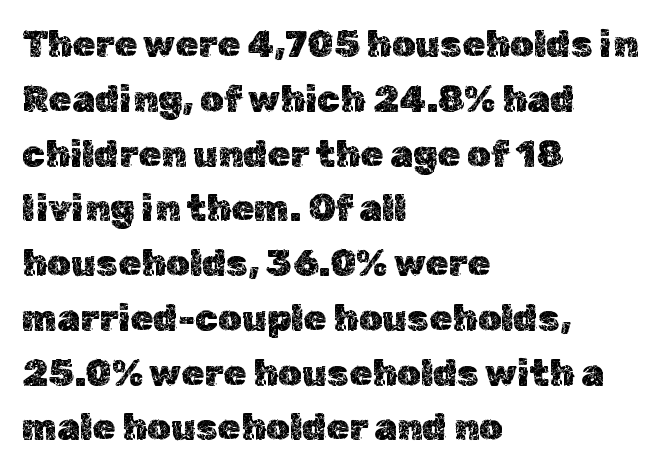
Has an underline been added? It has not. The lettering holds an erect, upright posture throughout. Words appear dense and cohesive because spacing is normal. Left-aligned paragraph, ragged on the right. Looks like regular typesetting: each glyph gets only the width it needs.
